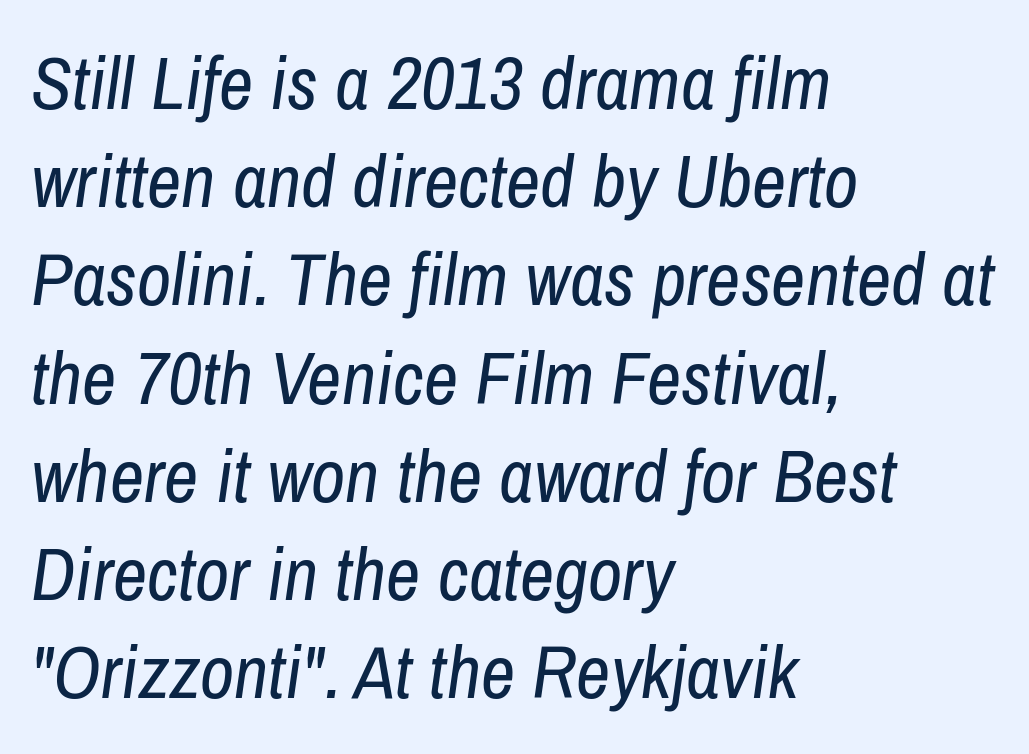
Q: Is the text bold? A: No.
Q: Is the text italic (slanted)? A: Yes, it leans right by about 8 degrees.
Q: Is the text underlined? A: No.
Q: How is the paragraph aligned? A: Left-aligned.
Q: Is the spacing between letters normal or unusually wide? A: Normal.
Q: Is the spacing between lines tight, normal or loose? A: Normal.
Q: Width (condensed, normal, or wide)? A: Condensed.
Q: Stroke contrast? A: Low.
Q: x-height? A: Medium.
Q: Monospaced? A: No.
